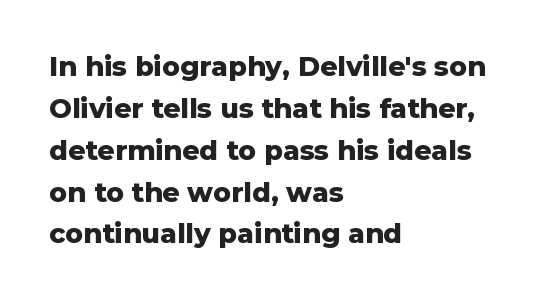
{"italic": "no", "bold": "yes", "underline": "no", "align": "left", "line_spacing": "normal", "line_spacing_ratio": 1.55, "letter_spacing": "normal", "letter_spacing_em": 0.0, "glyph_px": 27}
